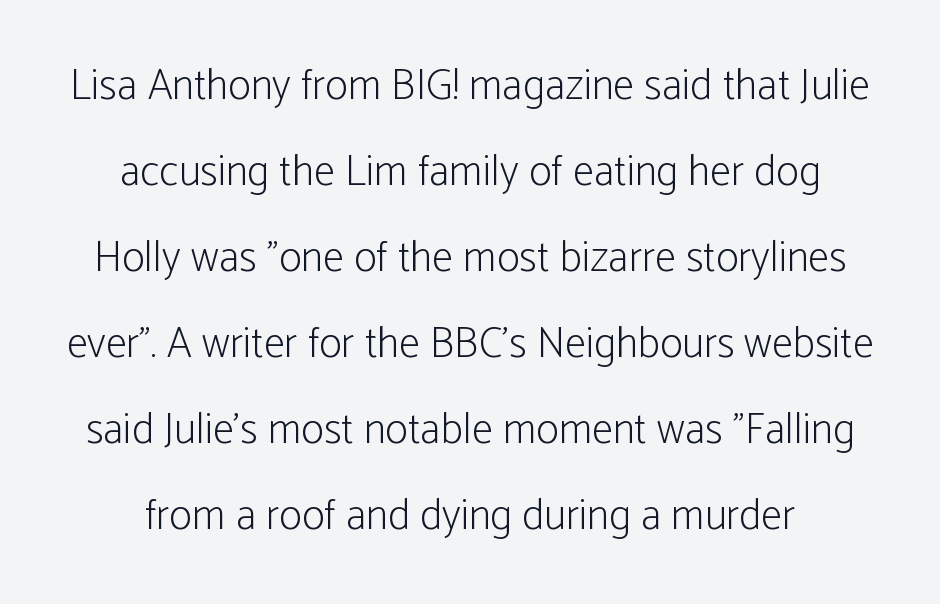
{"serif": "no", "italic": "no", "bold": "no", "weight": "light", "width": "condensed", "stroke_contrast": "low", "x_height": "medium", "monospaced": "no", "underline": "no", "align": "center", "line_spacing": "loose", "line_spacing_ratio": 2.0, "letter_spacing": "normal", "letter_spacing_em": 0.0, "glyph_px": 43}
